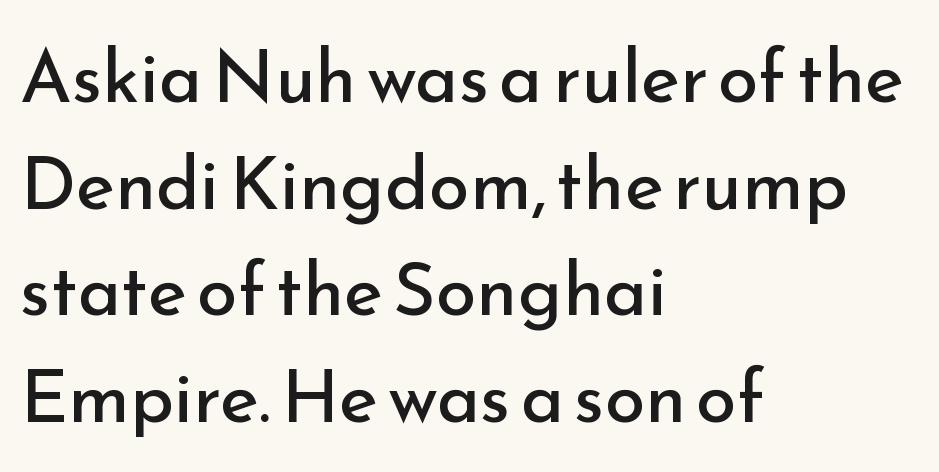
The image shows 74 px regular-weight sans-serif type, upright; set left-aligned, normal line spacing (1.44x), normal letter spacing, not underlined; low stroke contrast and a small x-height.
